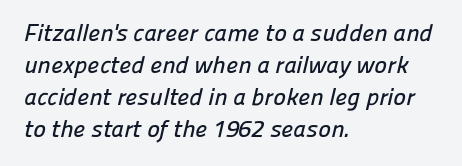
{"underline": "no", "align": "left", "line_spacing": "normal", "line_spacing_ratio": 1.33, "letter_spacing": "normal", "letter_spacing_em": 0.0, "glyph_px": 24}
